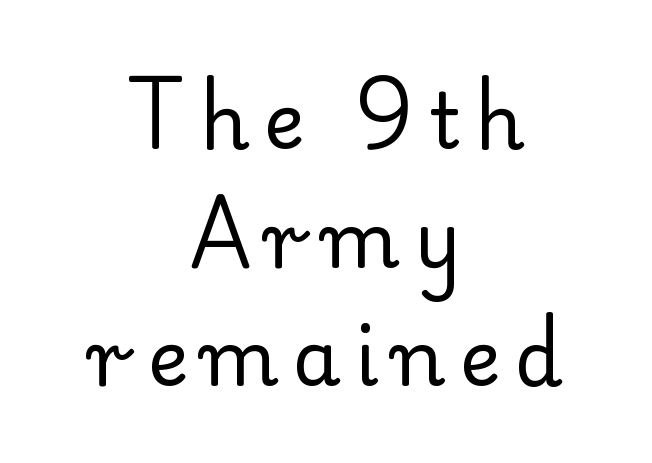
The image shows 77 px regular-weight serif type, upright; set centered, normal line spacing (1.54x), not underlined; low stroke contrast and a small x-height.
